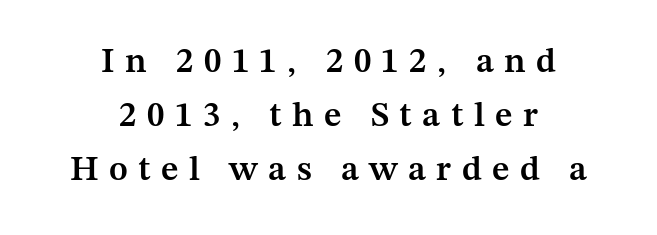
{"serif": "yes", "italic": "no", "bold": "semi", "weight": "semibold", "width": "normal", "stroke_contrast": "medium", "x_height": "medium", "monospaced": "no", "underline": "no", "align": "center", "line_spacing": "normal", "line_spacing_ratio": 1.55, "letter_spacing": "wide", "letter_spacing_em": 0.3, "glyph_px": 35}
